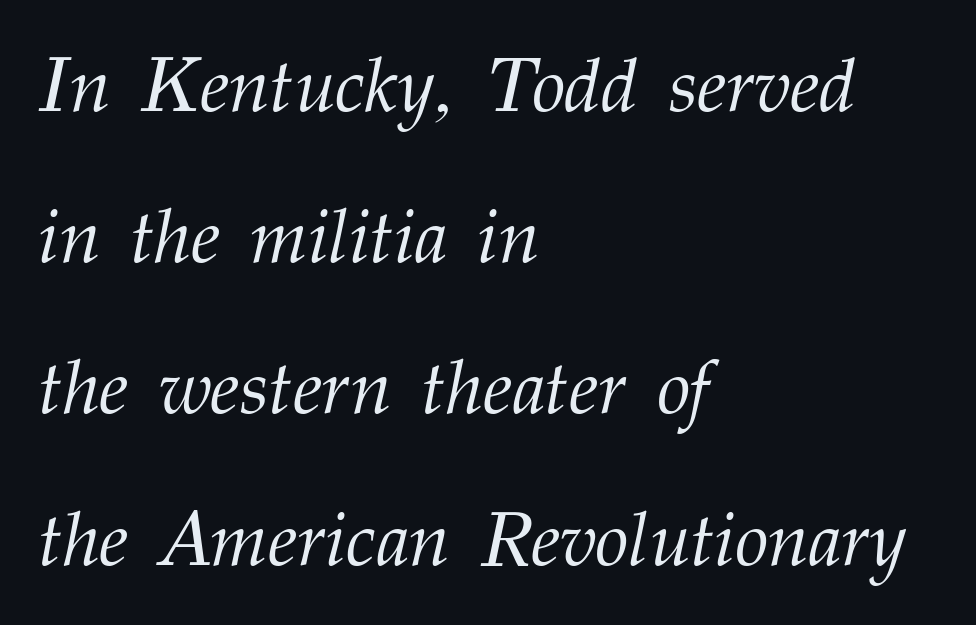
The image shows 76 px light serif type, italic (leaning right); set left-aligned, loose line spacing (1.99x), normal letter spacing, not underlined; medium stroke contrast and a medium x-height.
